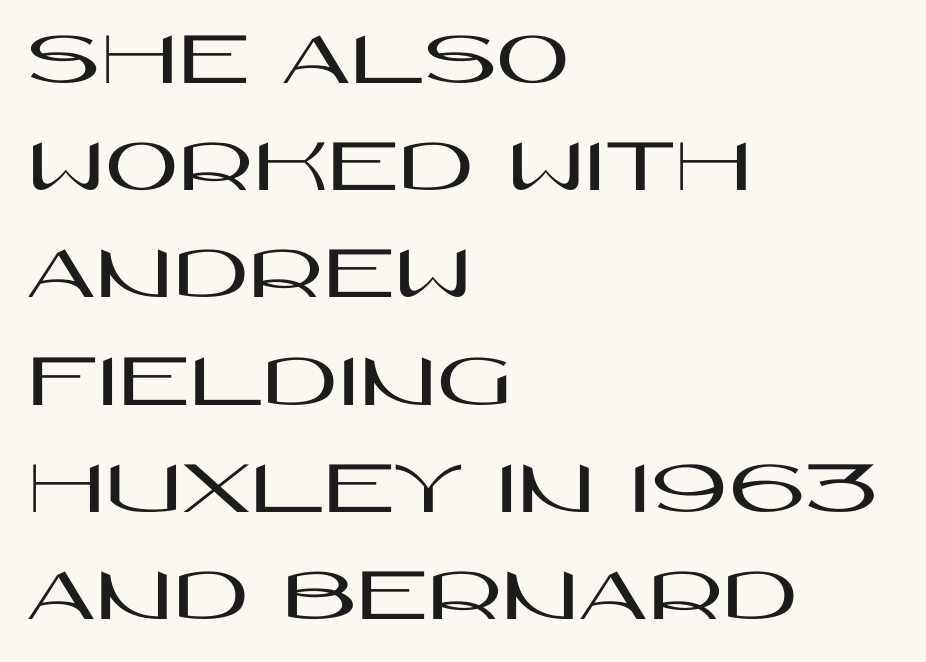
{"serif": "no", "italic": "no", "width": "wide", "stroke_contrast": "high", "x_height": "large", "monospaced": "no", "underline": "no", "align": "left", "line_spacing": "normal", "line_spacing_ratio": 1.34, "letter_spacing": "normal", "letter_spacing_em": 0.0, "glyph_px": 80}
